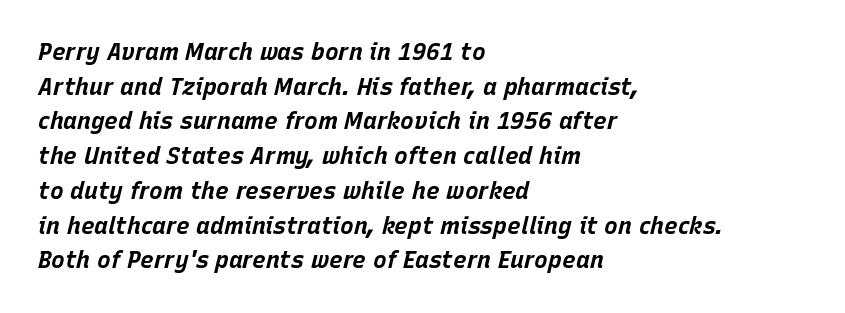
Q: Is the text bold? A: Yes.
Q: Is the text italic (slanted)? A: Yes, it leans right by about 15 degrees.
Q: Is the text underlined? A: No.
Q: How is the paragraph aligned? A: Left-aligned.
Q: Is the spacing between letters normal or unusually wide? A: Normal.
Q: Is the spacing between lines tight, normal or loose? A: Normal.
